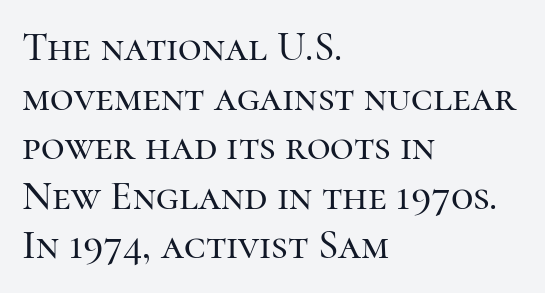
Is this a fixed-width face? No — the glyphs have proportional, varying widths. In CSS terms this would be text-align: left. If you drew a line through each stem, it would be perfectly vertical. Any mark beneath the type? The region is blank. Unlike a clean sans, this face finishes its strokes with serifs. Standard letterfit; no display-style spreading of the glyphs.
